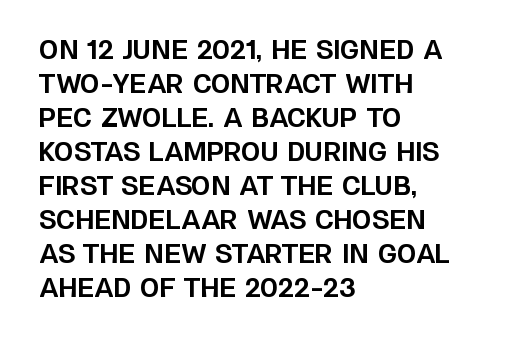
The image shows 25 px bold type, upright; set left-aligned, normal line spacing (1.36x), normal letter spacing, not underlined.
